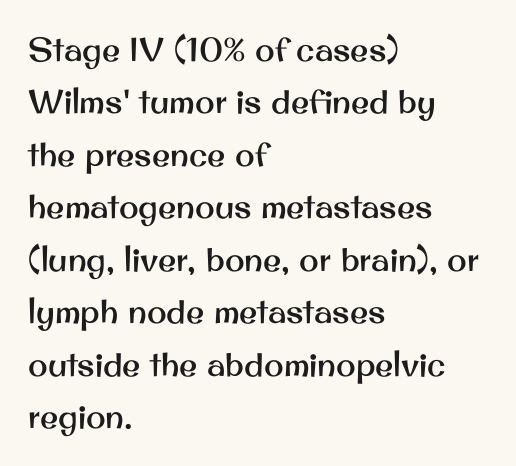
These lines are rendered in a variable-pitch font. The face used here is a sans, in the tradition of grotesques and geometrics. Leading matches the norm, producing a regular column. Casual observation: everything's shoved over to the left. The strip under each line holds only bare page. Does extra space separate the letters? No, they use regular spacing.
